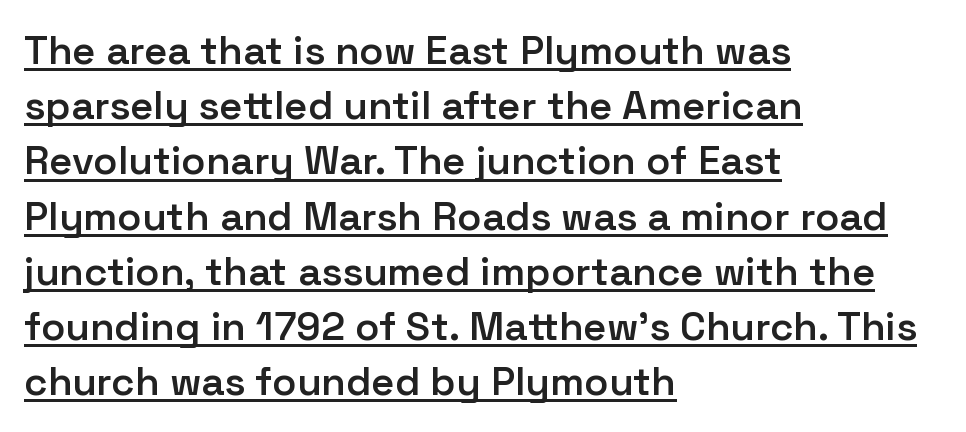
{"serif": "no", "italic": "no", "bold": "semi", "weight": "semibold", "width": "normal", "stroke_contrast": "low", "x_height": "medium", "monospaced": "no", "underline": "yes", "align": "left", "line_spacing": "normal", "line_spacing_ratio": 1.38, "letter_spacing": "normal", "letter_spacing_em": 0.0, "glyph_px": 40}
